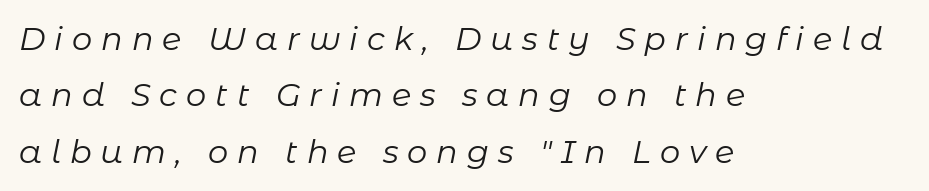
{"italic": "yes", "lean": "right", "slant_degrees": 11, "bold": "no", "weight": "regular", "width": "normal", "stroke_contrast": "low", "x_height": "medium", "monospaced": "no", "underline": "no", "align": "left", "line_spacing_ratio": 1.76, "letter_spacing": "wide", "letter_spacing_em": 0.28, "glyph_px": 32}
